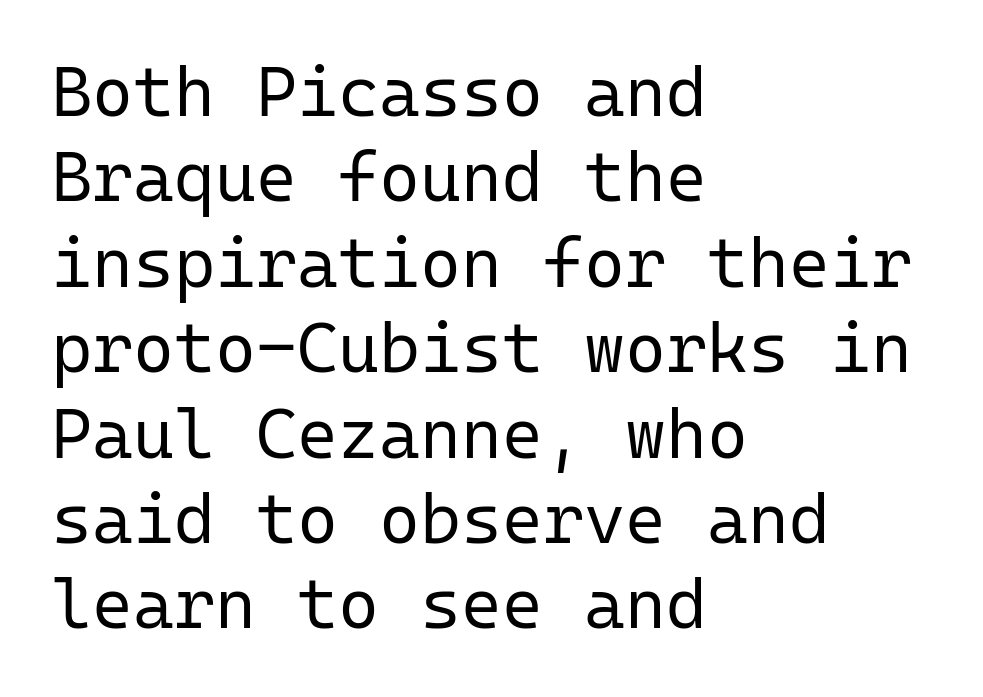
The letters look calm and open, with moderate or lighter stems. Every character here occupies the same horizontal width, giving the sample a typewriter-like rhythm. Notice how the stems are strictly vertical — no italics here. This is sans-serif lettering, the kind often seen on screens and signage. The passage is arranged the way most books set body copy — flush left. Rule under the text: the space is simply empty.
